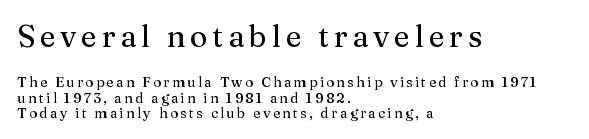
The image shows 30 px serif type, upright; set left-aligned, tight line spacing (1.08x), not underlined; the first (top) block is 2.14x larger; medium stroke contrast and a medium x-height.
